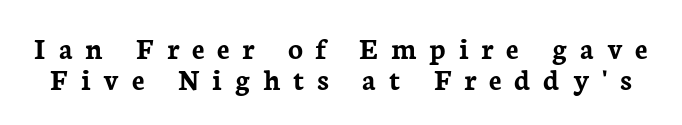
Q: Is the text bold? A: Yes.
Q: Is the text italic (slanted)? A: No, it is upright.
Q: Is the typeface a serif or a sans-serif typeface? A: Serif.
Q: Is the text underlined? A: No.
Q: Is the spacing between letters normal or unusually wide? A: Unusually wide.
Q: Is the spacing between lines tight, normal or loose? A: Tight.
Q: Width (condensed, normal, or wide)? A: Normal.
Q: Stroke contrast? A: Low.
Q: x-height? A: Medium.
Q: Monospaced? A: No.
